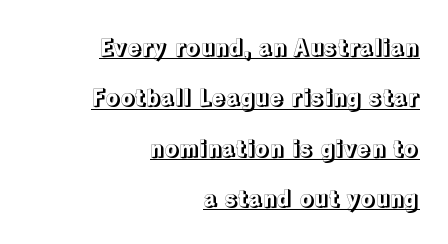
Q: Is the text italic (slanted)? A: No, it is upright.
Q: Is the text underlined? A: Yes.
Q: How is the paragraph aligned? A: Right-aligned.
Q: Is the spacing between letters normal or unusually wide? A: Normal.
Q: Is the spacing between lines tight, normal or loose? A: Loose.
